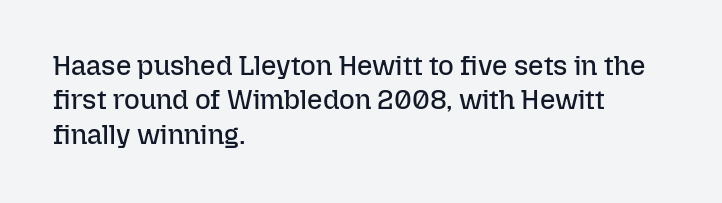
The letterforms sit at book weight or below. Honestly, the letter spacing is just normal — you wouldn't notice it. The type sits square on the baseline with zero lean. Unmarked baselines from the first word to the last. The text block is weighted toward the left margin, trailing off unevenly rightward. The designer left line spacing at the default.
